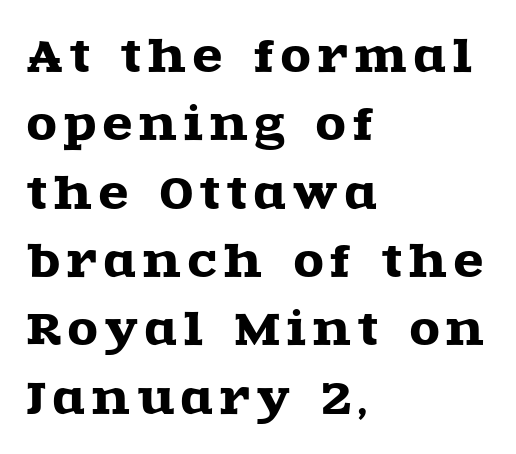
The leading is moderate, giving the passage an even texture. The glyphs are unaccompanied by any horizontal stroke below them. Teacher's note: observe the even left margin — that is flush-left alignment. A typesetter would call this proportional, since set widths differ per character. The type family on display is of the serif kind. Ordinary non-slanted type is in use.
